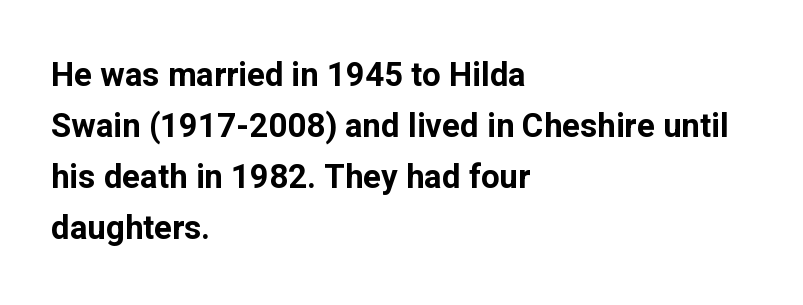
The image shows 33 px bold sans-serif type, upright; set left-aligned, normal line spacing (1.55x), normal letter spacing, not underlined; low stroke contrast and a medium x-height.
